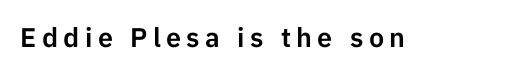
The image shows 27 px text type, upright; set unusually wide letter spacing (+0.2 em), not underlined.
